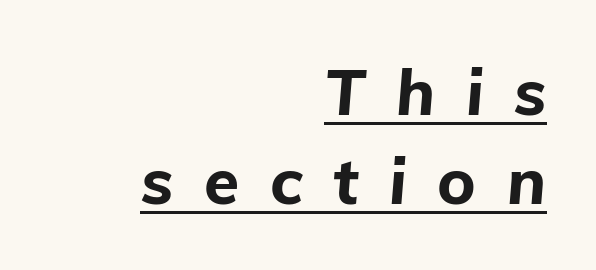
The image shows 64 px bold type, italic (leaning right); set right-aligned, normal line spacing (1.39x), unusually wide letter spacing (+0.48 em), underlined; low stroke contrast and a medium x-height.
